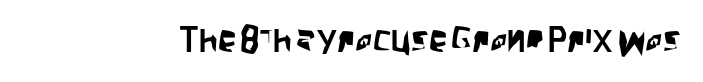
{"serif": "no", "italic": "no", "width": "condensed", "stroke_contrast": "low", "x_height": "large", "monospaced": "no", "underline": "no", "letter_spacing": "normal", "letter_spacing_em": 0.0, "glyph_px": 37}
